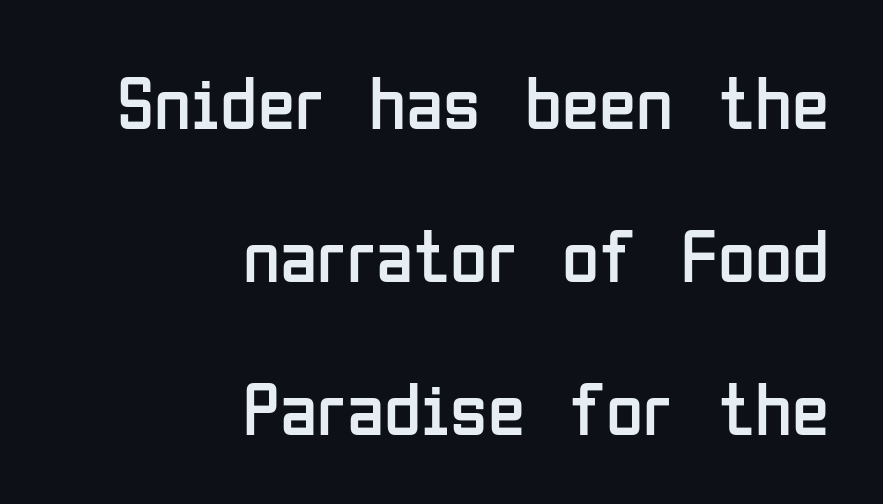
The image shows 76 px regular-weight, condensed sans-serif type, upright; set right-aligned, loose line spacing (2.01x), normal letter spacing, not underlined; low stroke contrast and a medium x-height.
